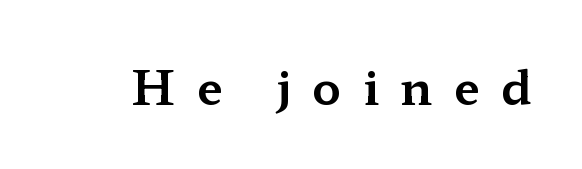
Q: Is the text italic (slanted)? A: No, it is upright.
Q: Is the typeface a serif or a sans-serif typeface? A: Serif.
Q: Is the text underlined? A: No.
Q: Is the spacing between letters normal or unusually wide? A: Unusually wide.
Q: Width (condensed, normal, or wide)? A: Wide.
Q: Stroke contrast? A: Medium.
Q: x-height? A: Medium.
Q: Monospaced? A: No.
